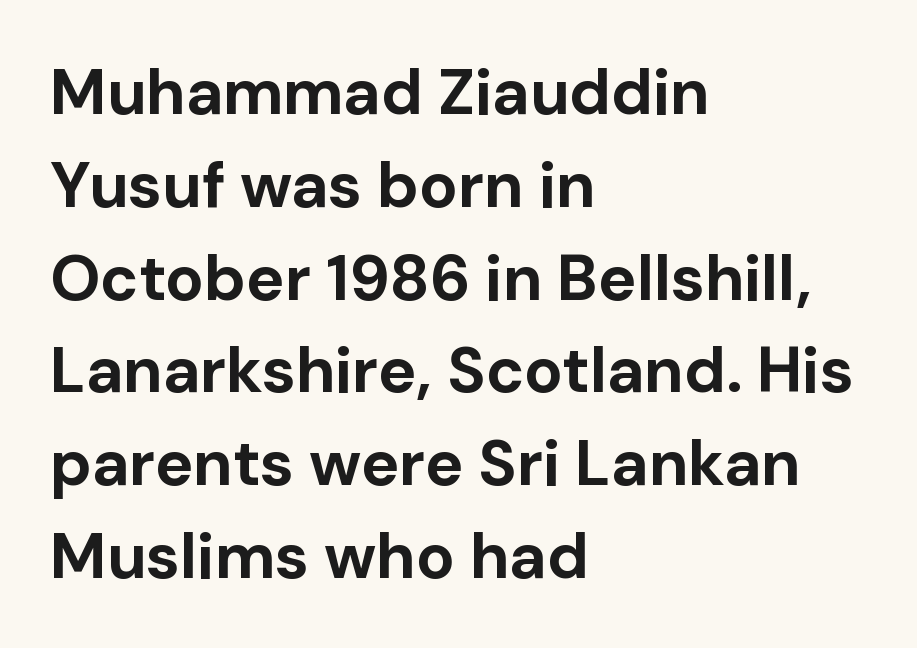
The image shows 64 px bold sans-serif type, upright; set left-aligned, normal line spacing (1.45x), normal letter spacing, not underlined; low stroke contrast and a medium x-height.
